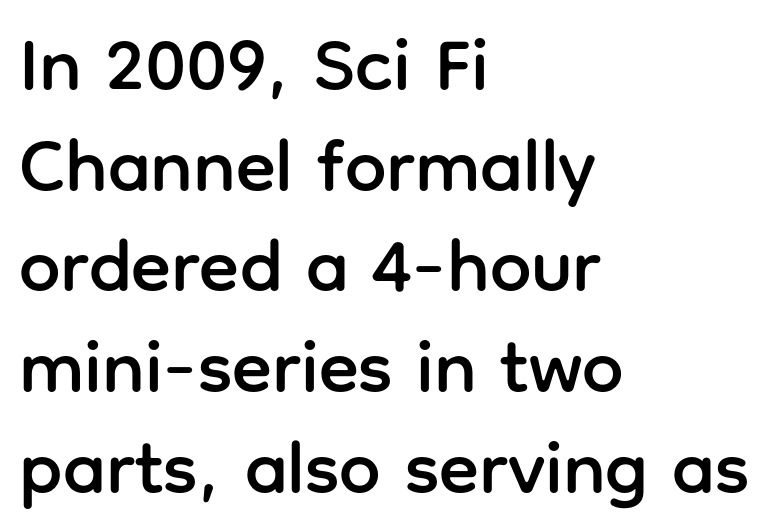
{"serif": "no", "italic": "no", "width": "normal", "stroke_contrast": "low", "x_height": "medium", "monospaced": "no", "underline": "no", "align": "left", "line_spacing": "normal", "line_spacing_ratio": 1.36, "letter_spacing": "normal", "letter_spacing_em": 0.0, "glyph_px": 74}
